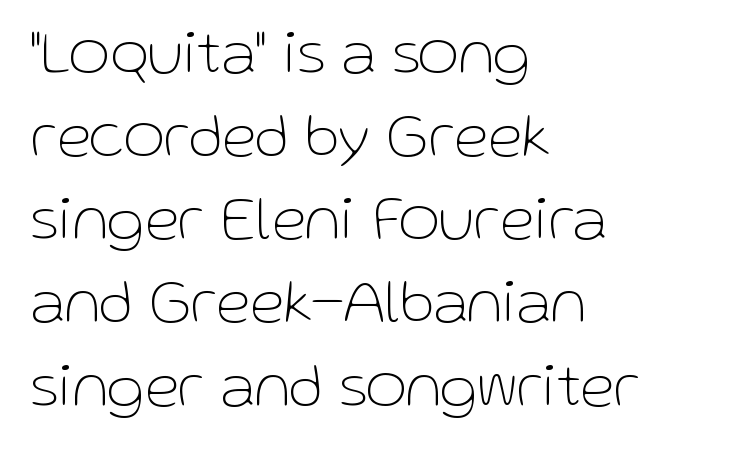
The image shows 63 px thin sans-serif type, upright; set left-aligned, normal line spacing (1.32x), normal letter spacing, not underlined; low stroke contrast and a medium x-height.
